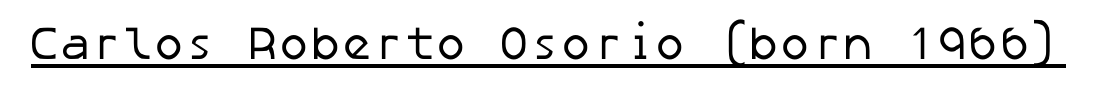
{"serif": "no", "bold": "no", "weight": "regular", "width": "normal", "stroke_contrast": "low", "x_height": "medium", "underline": "yes", "letter_spacing": "normal", "letter_spacing_em": 0.0, "glyph_px": 47}
